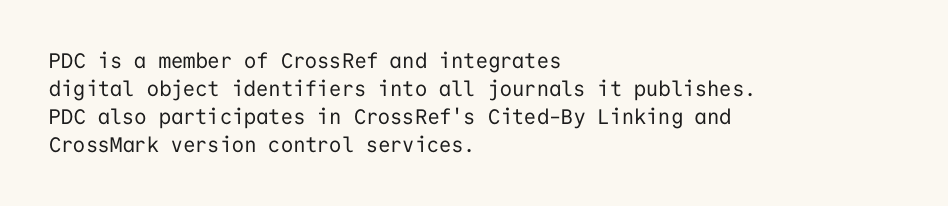
The image shows 21 px text type, upright; set left-aligned, normal line spacing (1.33x), normal letter spacing, not underlined.
